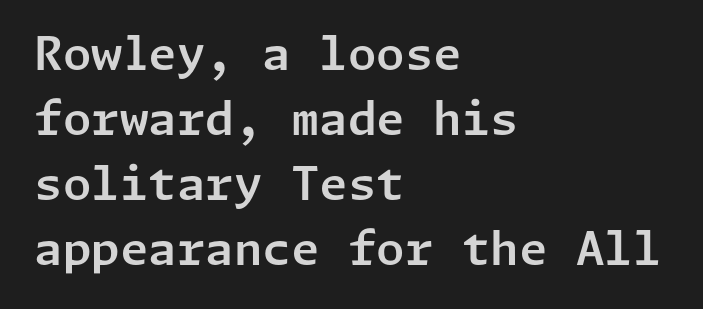
Descenders are the only things crossing below the line. This rendering employs a face without finishing strokes, i.e., a sans-serif. A normal amount of white space separates one row of letters from the next. You can tell it's not italic because the verticals are truly vertical. The passage shown has conventional tracking throughout.
